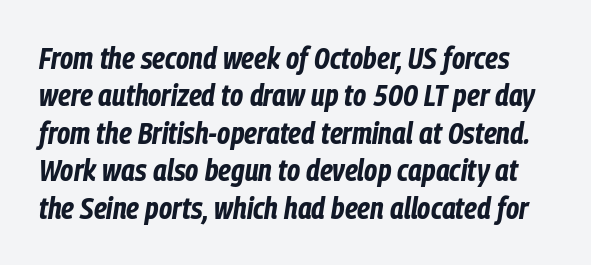
Bold? Absolutely — the strokes are thick and heavy. In terms of leading, this rendering sits right in the middle. Observe the ordinary spacing: letters are neighbours, not strangers. Descender tails drop into unmarked territory.
